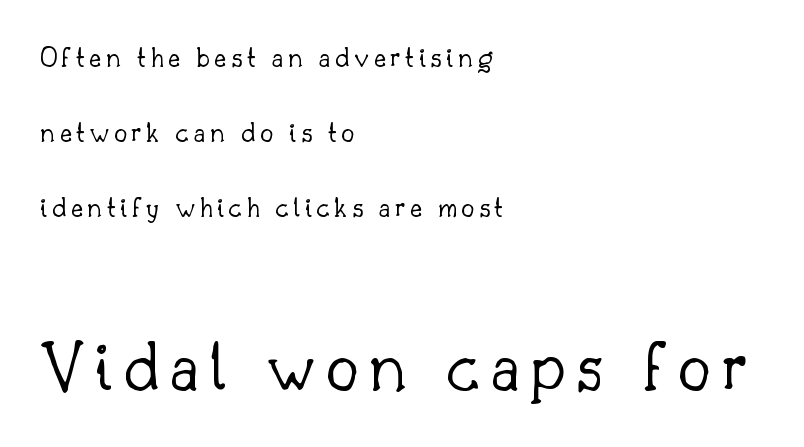
The image shows 74 px light type, upright; set left-aligned, loose line spacing (2.5x), not underlined; the second (bottom) block is 2.47x larger; low stroke contrast and a small x-height.
